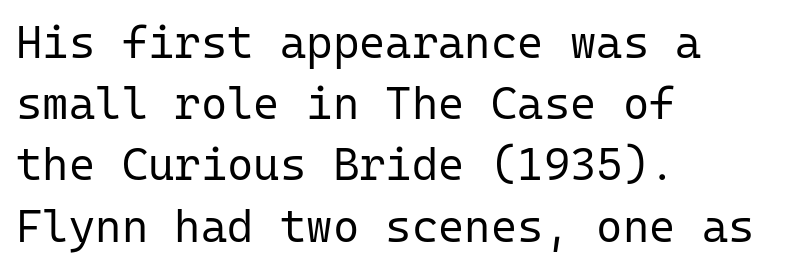
{"serif": "no", "italic": "no", "bold": "no", "weight": "regular", "width": "normal", "stroke_contrast": "low", "x_height": "medium", "monospaced": "yes", "underline": "no", "align": "left", "line_spacing": "normal", "line_spacing_ratio": 1.36, "letter_spacing": "normal", "letter_spacing_em": 0.0, "glyph_px": 45}
